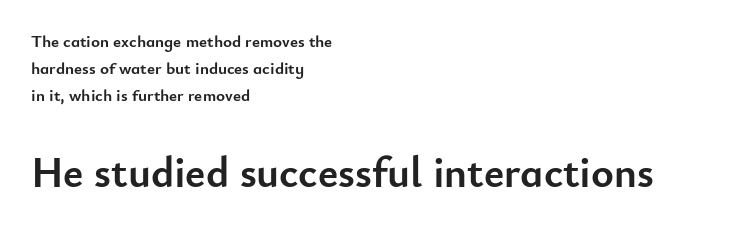
Q: Is the text bold? A: Yes.
Q: Is the text italic (slanted)? A: No, it is upright.
Q: Is the typeface a serif or a sans-serif typeface? A: Sans-serif.
Q: Is the text underlined? A: No.
Q: How is the paragraph aligned? A: Left-aligned.
Q: Is the spacing between letters normal or unusually wide? A: Normal.
Q: Is the spacing between lines tight, normal or loose? A: Normal.
Q: Which block of text is set in a larger size, the first (top) or the second (bottom)? A: The second (bottom) one.
Q: Width (condensed, normal, or wide)? A: Normal.
Q: Stroke contrast? A: Low.
Q: x-height? A: Small.
Q: Monospaced? A: No.
